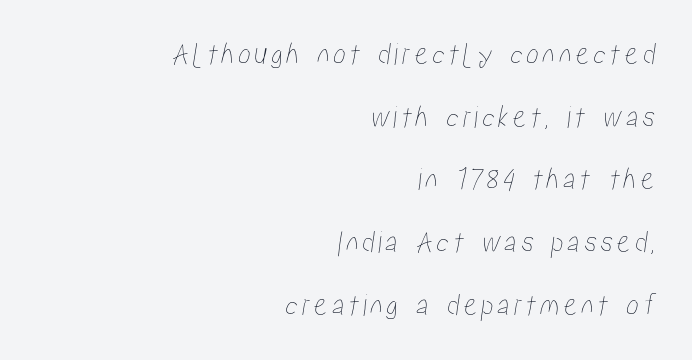
Q: Is the text underlined? A: No.
Q: How is the paragraph aligned? A: Right-aligned.
Q: Is the spacing between lines tight, normal or loose? A: Loose.
Q: Width (condensed, normal, or wide)? A: Condensed.
Q: Stroke contrast? A: Low.
Q: x-height? A: Medium.
Q: Monospaced? A: No.
